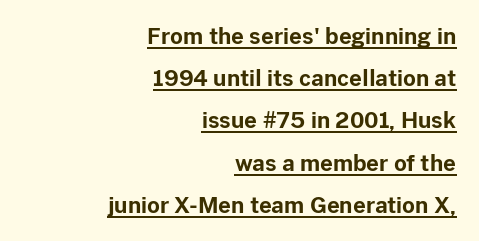
The image shows 22 px bold type, upright; set right-aligned, loose line spacing (1.92x), normal letter spacing, underlined.
